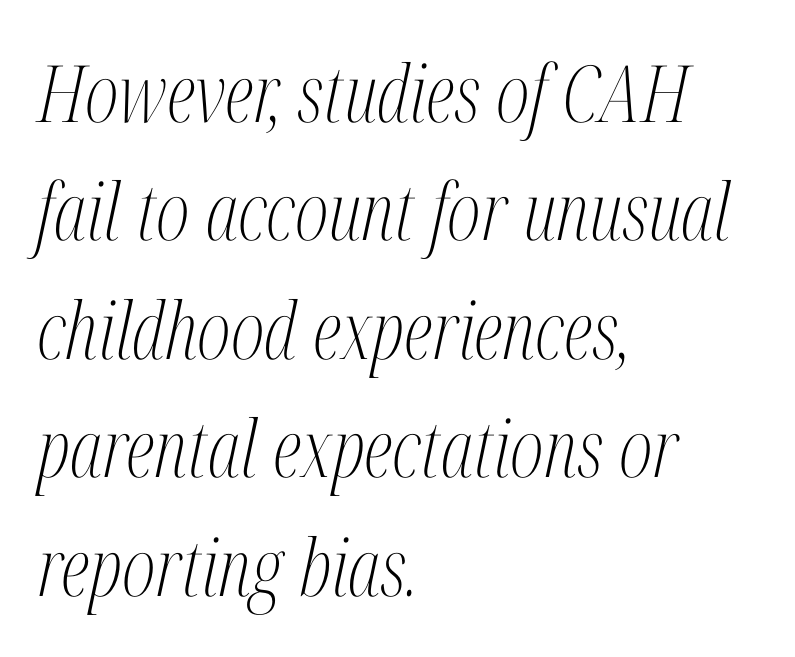
Q: Is the text bold? A: No.
Q: Is the text italic (slanted)? A: Yes, it leans right by about 12 degrees.
Q: Is the typeface a serif or a sans-serif typeface? A: Serif.
Q: Is the text underlined? A: No.
Q: How is the paragraph aligned? A: Left-aligned.
Q: Is the spacing between letters normal or unusually wide? A: Normal.
Q: Is the spacing between lines tight, normal or loose? A: Normal.
Q: Width (condensed, normal, or wide)? A: Condensed.
Q: Stroke contrast? A: Medium.
Q: x-height? A: Medium.
Q: Monospaced? A: No.
